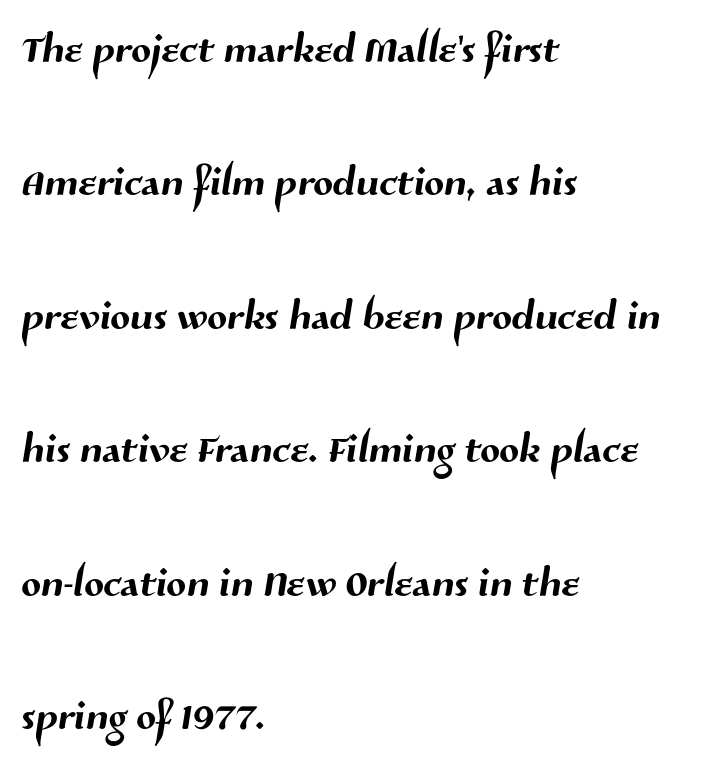
Q: Is the typeface a serif or a sans-serif typeface? A: Sans-serif.
Q: Is the text underlined? A: No.
Q: How is the paragraph aligned? A: Left-aligned.
Q: Is the spacing between letters normal or unusually wide? A: Normal.
Q: Is the spacing between lines tight, normal or loose? A: Loose.
Q: Width (condensed, normal, or wide)? A: Normal.
Q: Stroke contrast? A: Medium.
Q: x-height? A: Medium.
Q: Monospaced? A: No.
